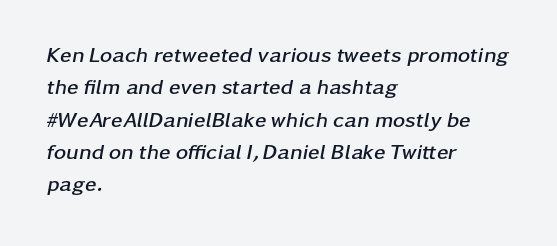
The image shows 21 px bold type, italic (leaning right); set left-aligned, normal line spacing (1.54x), normal letter spacing, not underlined.
